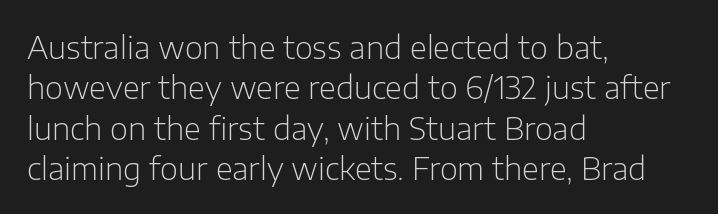
{"serif": "no", "italic": "no", "bold": "no", "weight": "light", "width": "normal", "stroke_contrast": "low", "x_height": "medium", "monospaced": "no", "underline": "no", "align": "left", "line_spacing": "normal", "line_spacing_ratio": 1.3, "letter_spacing": "normal", "letter_spacing_em": 0.0, "glyph_px": 31}
